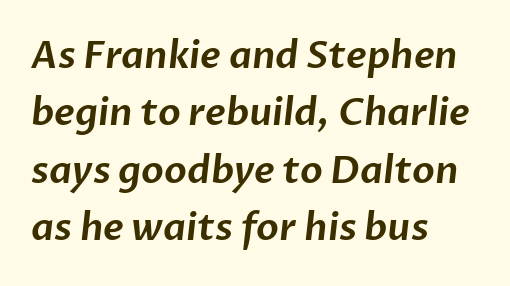
{"serif": "no", "width": "normal", "stroke_contrast": "low", "x_height": "medium", "monospaced": "no", "underline": "no", "align": "left", "line_spacing": "normal", "line_spacing_ratio": 1.55, "letter_spacing": "normal", "letter_spacing_em": 0.0, "glyph_px": 37}
